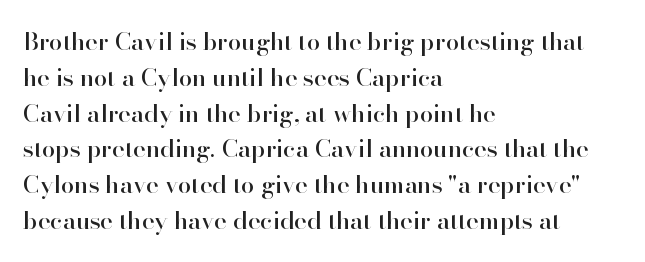
The image shows 24 px text type, upright; set left-aligned, normal line spacing (1.49x), normal letter spacing, not underlined.
